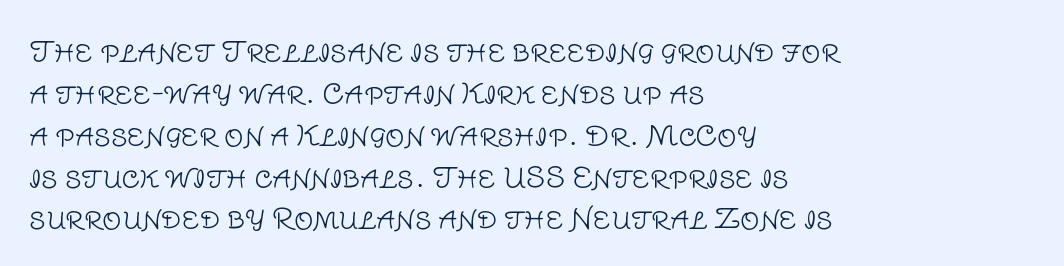
Q: Is the text bold? A: No.
Q: Is the text italic (slanted)? A: Yes.
Q: Is the text underlined? A: No.
Q: How is the paragraph aligned? A: Left-aligned.
Q: Is the spacing between letters normal or unusually wide? A: Normal.
Q: Is the spacing between lines tight, normal or loose? A: Normal.
